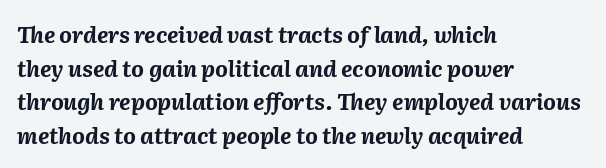
{"italic": "yes", "lean": "right", "slant_degrees": 2, "bold": "yes", "underline": "no", "align": "left", "line_spacing": "normal", "line_spacing_ratio": 1.53, "letter_spacing": "normal", "letter_spacing_em": 0.0, "glyph_px": 22}
